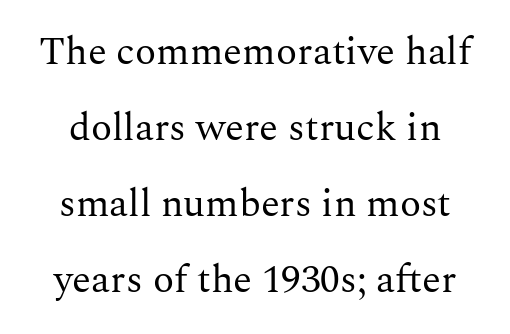
{"serif": "yes", "italic": "no", "bold": "no", "weight": "regular", "width": "normal", "stroke_contrast": "medium", "x_height": "medium", "monospaced": "no", "underline": "no", "align": "center", "line_spacing": "loose", "line_spacing_ratio": 1.95, "letter_spacing": "normal", "letter_spacing_em": 0.0, "glyph_px": 39}
